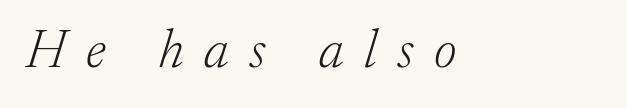
{"serif": "yes", "italic": "yes", "lean": "right", "slant_degrees": 17, "bold": "no", "weight": "light", "width": "normal", "stroke_contrast": "low", "x_height": "small", "monospaced": "no", "underline": "no", "align": "left", "letter_spacing": "wide", "letter_spacing_em": 0.37, "glyph_px": 55}
